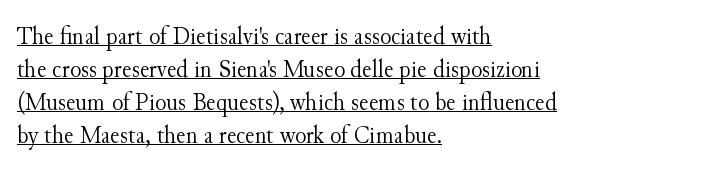
{"italic": "no", "bold": "no", "underline": "yes", "align": "left", "line_spacing": "normal", "line_spacing_ratio": 1.27, "letter_spacing": "normal", "letter_spacing_em": 0.0, "glyph_px": 26}
